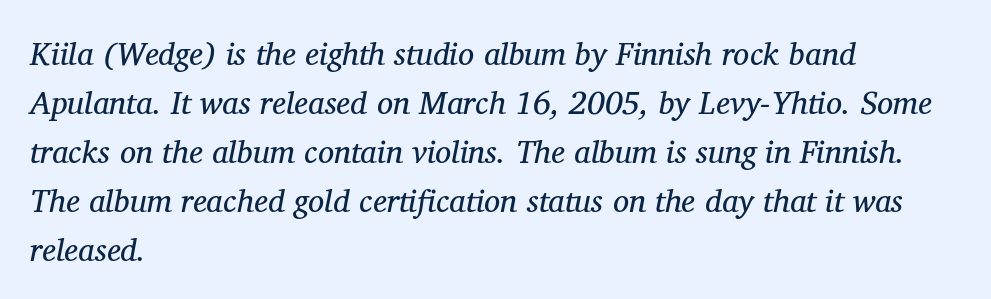
Q: Is the text bold? A: No.
Q: Is the text italic (slanted)? A: Yes, it leans right by about 11 degrees.
Q: Is the typeface a serif or a sans-serif typeface? A: Serif.
Q: Is the text underlined? A: No.
Q: How is the paragraph aligned? A: Left-aligned.
Q: Is the spacing between letters normal or unusually wide? A: Normal.
Q: Is the spacing between lines tight, normal or loose? A: Normal.
Q: Width (condensed, normal, or wide)? A: Normal.
Q: Stroke contrast? A: Medium.
Q: x-height? A: Medium.
Q: Monospaced? A: No.
